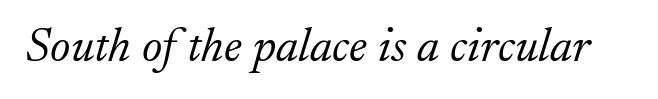
This rendering features lettering with no underline. Think of a printed novel: that variable character pitch is what you see here. No heavy texture on the line: the type isn't bold. The type is set solid horizontally, with unmodified tracking. Type style note: has serifs. Observe the lean: these are italic letterforms.
